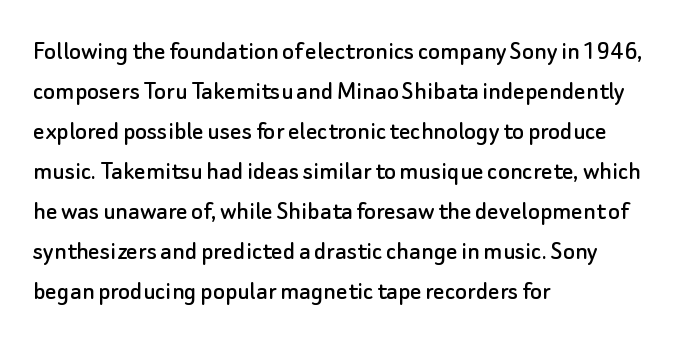
Q: Is the text italic (slanted)? A: No, it is upright.
Q: Is the typeface a serif or a sans-serif typeface? A: Sans-serif.
Q: Is the text underlined? A: No.
Q: How is the paragraph aligned? A: Left-aligned.
Q: Is the spacing between letters normal or unusually wide? A: Normal.
Q: Is the spacing between lines tight, normal or loose? A: Normal.
Q: Width (condensed, normal, or wide)? A: Normal.
Q: Stroke contrast? A: Low.
Q: x-height? A: Small.
Q: Monospaced? A: No.
